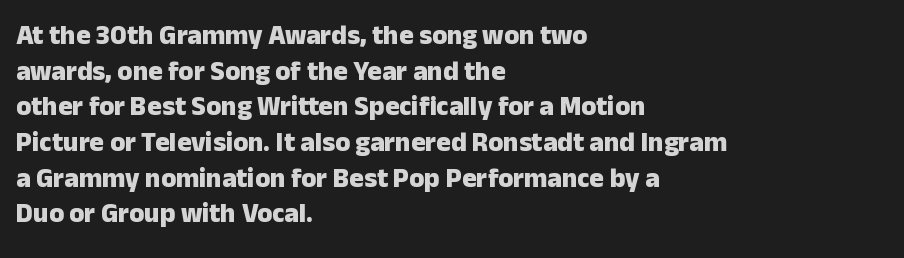
A typesetter would call this leading conventional body-copy spacing. Standard letterfit; no display-style spreading of the glyphs. The axis of the letterforms is exactly vertical. Typeset ragged right — the left edge is the straight one. Clear beneath every line of the passage. Each glyph is drawn with heavy, bold strokes.
